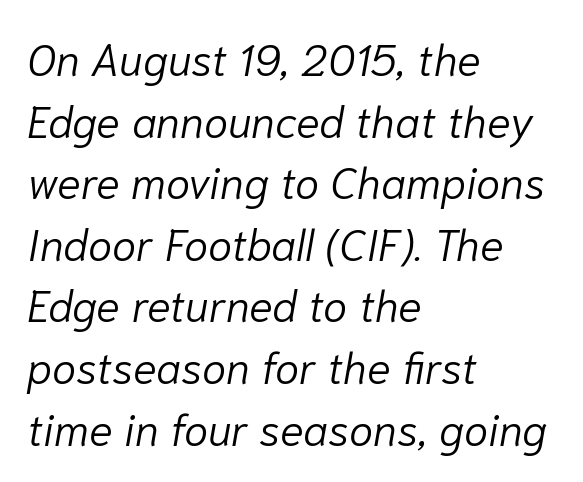
Q: Is the text bold? A: No.
Q: Is the text italic (slanted)? A: Yes, it leans right by about 10 degrees.
Q: Is the text underlined? A: No.
Q: How is the paragraph aligned? A: Left-aligned.
Q: Is the spacing between letters normal or unusually wide? A: Normal.
Q: Is the spacing between lines tight, normal or loose? A: Normal.
Q: Width (condensed, normal, or wide)? A: Normal.
Q: Stroke contrast? A: Low.
Q: x-height? A: Medium.
Q: Monospaced? A: No.
